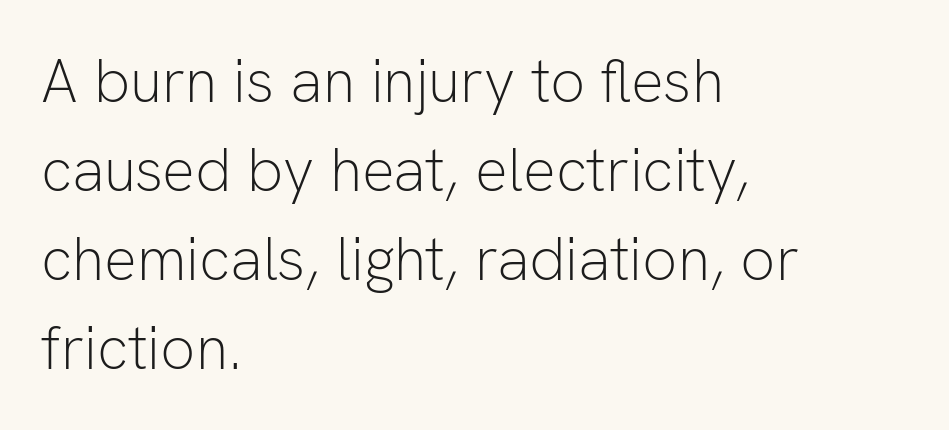
{"serif": "no", "italic": "no", "bold": "no", "weight": "light", "width": "normal", "stroke_contrast": "low", "x_height": "medium", "monospaced": "no", "underline": "no", "align": "left", "line_spacing": "normal", "line_spacing_ratio": 1.46, "letter_spacing": "normal", "letter_spacing_em": 0.0, "glyph_px": 61}
